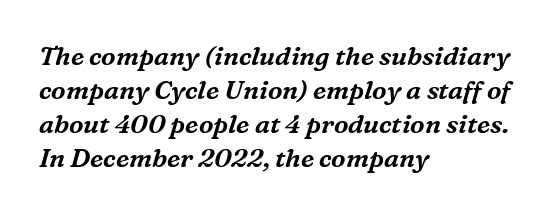
This is oblique type, the kind used for emphasis or titles. If you drew a ruler down the left edge, every line would touch it. Glyph-to-glyph distance matches everyday printed text. Glance below the letters and you will spot only blank space. Does the leading feel generous? No, just average.
